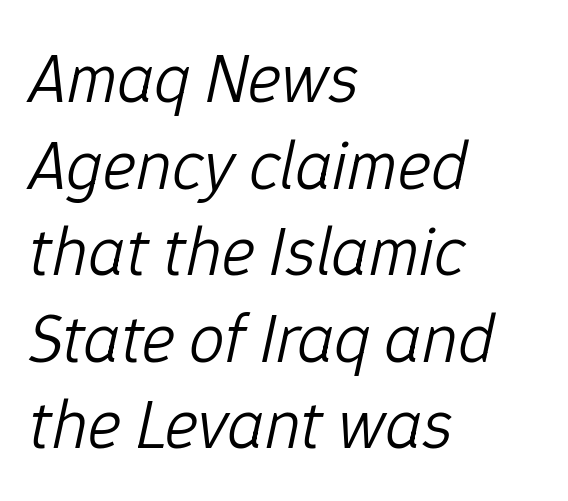
Caption: face not bold, strokes unweighted. An italicized treatment has been applied to the whole sample. The passage is arranged the way most books set body copy — flush left. The space directly below the letters is spotless. The tracking reads as untouched default to a designer's eye. Looks like regular typesetting: each glyph gets only the width it needs.
